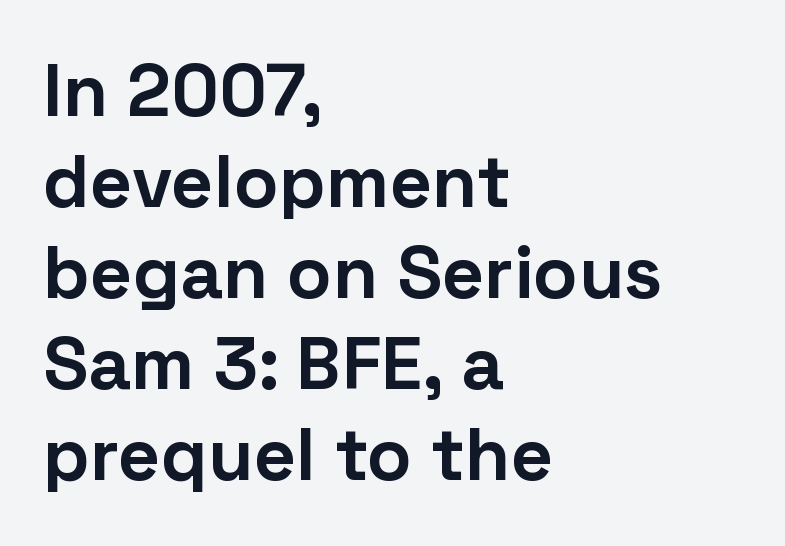
The image shows 74 px bold sans-serif type, upright; set left-aligned, line spacing 1.23x, normal letter spacing, not underlined; low stroke contrast and a medium x-height.
